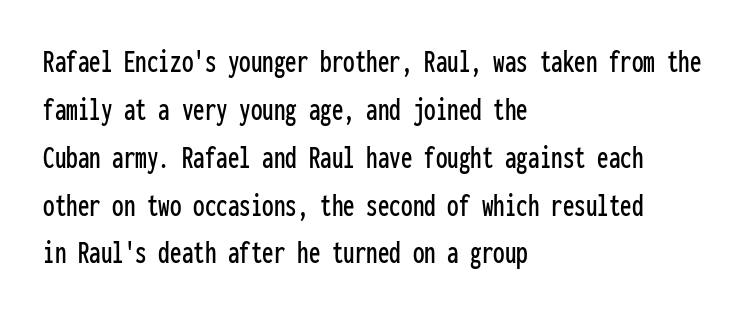
This sample keeps an unexceptional amount of space between lines. Ascenders rise straight up at ninety degrees. The area under the type is left untouched. The paragraph has a hard left edge and a soft right edge.
